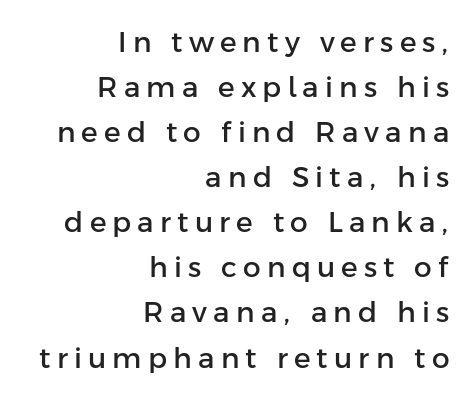
Q: Is the text italic (slanted)? A: No, it is upright.
Q: Is the typeface a serif or a sans-serif typeface? A: Sans-serif.
Q: Is the text underlined? A: No.
Q: How is the paragraph aligned? A: Right-aligned.
Q: Is the spacing between letters normal or unusually wide? A: Unusually wide.
Q: Is the spacing between lines tight, normal or loose? A: Normal.
Q: Width (condensed, normal, or wide)? A: Normal.
Q: Stroke contrast? A: Low.
Q: x-height? A: Medium.
Q: Monospaced? A: No.
